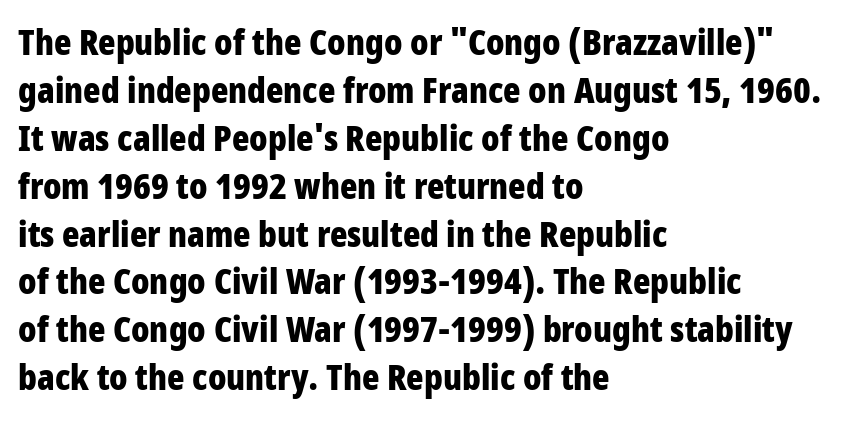
Q: Is the text bold? A: Yes.
Q: Is the text italic (slanted)? A: No, it is upright.
Q: Is the typeface a serif or a sans-serif typeface? A: Sans-serif.
Q: Is the text underlined? A: No.
Q: How is the paragraph aligned? A: Left-aligned.
Q: Is the spacing between letters normal or unusually wide? A: Normal.
Q: Is the spacing between lines tight, normal or loose? A: Normal.
Q: Width (condensed, normal, or wide)? A: Condensed.
Q: Stroke contrast? A: Low.
Q: x-height? A: Large.
Q: Monospaced? A: No.
